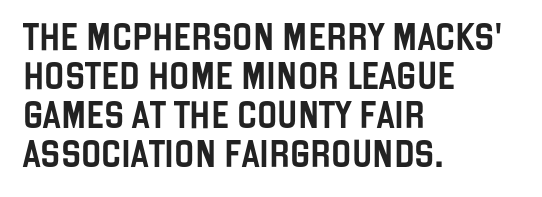
The image shows 27 px text type, upright; set left-aligned, normal line spacing (1.44x), normal letter spacing, not underlined.
